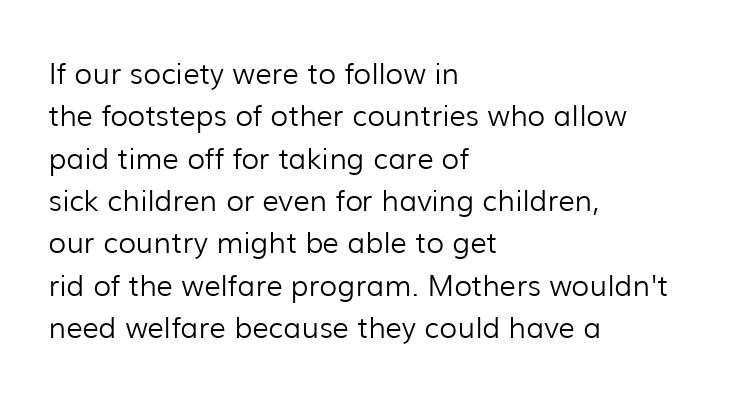
{"serif": "no", "italic": "no", "bold": "no", "weight": "light", "width": "normal", "stroke_contrast": "low", "x_height": "medium", "monospaced": "no", "underline": "no", "align": "left", "line_spacing": "normal", "line_spacing_ratio": 1.46, "letter_spacing": "normal", "letter_spacing_em": 0.0, "glyph_px": 29}
